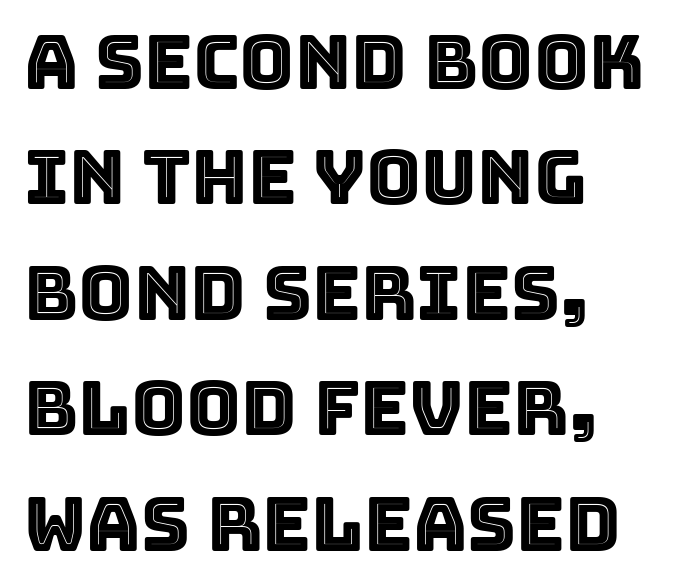
Q: Is the text italic (slanted)? A: No, it is upright.
Q: Is the text underlined? A: No.
Q: Is the spacing between letters normal or unusually wide? A: Normal.
Q: Is the spacing between lines tight, normal or loose? A: Normal.
Q: Width (condensed, normal, or wide)? A: Normal.
Q: x-height? A: Large.
Q: Monospaced? A: No.
